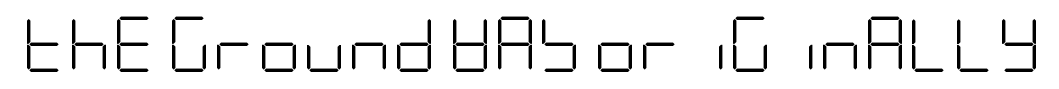
Q: Is the text bold? A: No.
Q: Is the text italic (slanted)? A: No, it is upright.
Q: Is the typeface a serif or a sans-serif typeface? A: Sans-serif.
Q: Is the text underlined? A: No.
Q: Is the spacing between letters normal or unusually wide? A: Normal.
Q: Width (condensed, normal, or wide)? A: Condensed.
Q: Stroke contrast? A: Low.
Q: x-height? A: Large.
